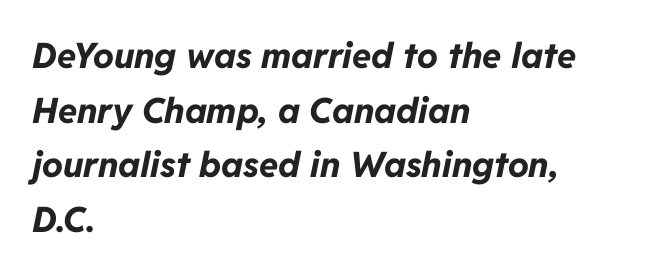
Q: Is the text bold? A: Yes.
Q: Is the text italic (slanted)? A: Yes, it leans right by about 11 degrees.
Q: Is the text underlined? A: No.
Q: How is the paragraph aligned? A: Left-aligned.
Q: Is the spacing between letters normal or unusually wide? A: Normal.
Q: Is the spacing between lines tight, normal or loose? A: Normal.
Q: Width (condensed, normal, or wide)? A: Normal.
Q: Stroke contrast? A: Low.
Q: x-height? A: Medium.
Q: Monospaced? A: No.
